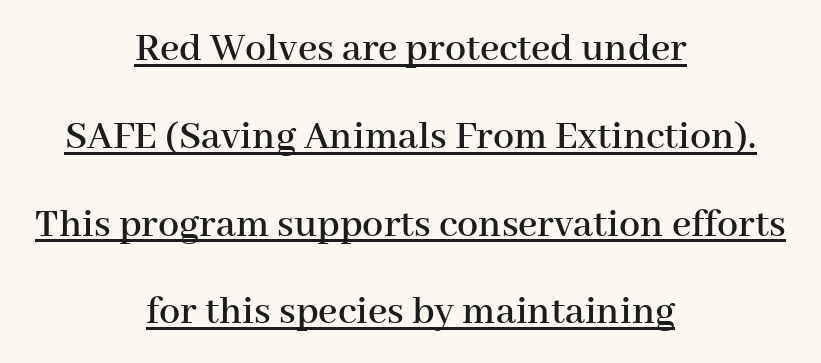
The image shows 42 px serif type, upright; set centered, loose line spacing (2.09x), normal letter spacing, underlined; high stroke contrast and a medium x-height.
